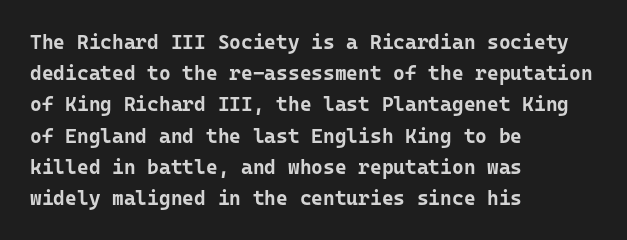
{"italic": "no", "bold": "yes", "underline": "no", "align": "left", "line_spacing": "normal", "line_spacing_ratio": 1.56, "letter_spacing": "normal", "letter_spacing_em": 0.0, "glyph_px": 20}
